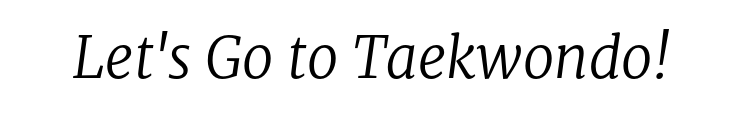
Letter spacing: default. Serifs: yes, visible at the terminals of the letterforms. The font is comparable to plain body text, perhaps lighter. A clean baseline with only descenders dipping below it. The rendering applies a slant to the glyphs. Spacing verdict: proportional, widths tailored to each character.
